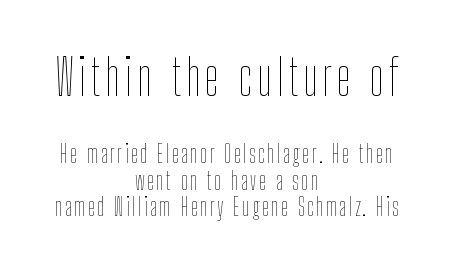
{"italic": "no", "bold": "no", "weight": "thin", "width": "condensed", "stroke_contrast": "low", "x_height": "medium", "monospaced": "no", "underline": "no", "align": "center", "line_spacing": "tight", "line_spacing_ratio": 1.05, "larger_block": "first", "size_ratio": 2.0, "glyph_px": 50}
